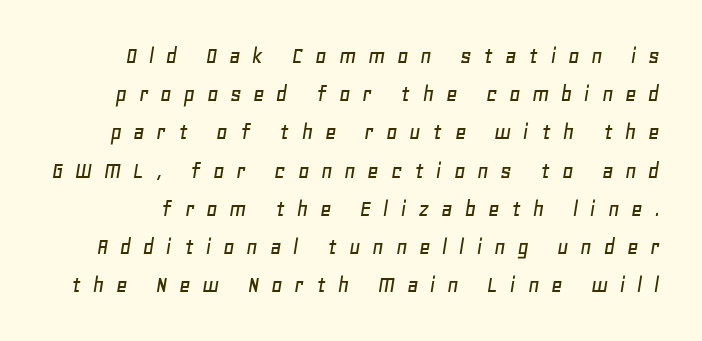
{"italic": "yes", "lean": "right", "slant_degrees": 11, "underline": "no", "line_spacing": "normal", "line_spacing_ratio": 1.53, "letter_spacing": "wide", "letter_spacing_em": 0.46, "glyph_px": 25}
